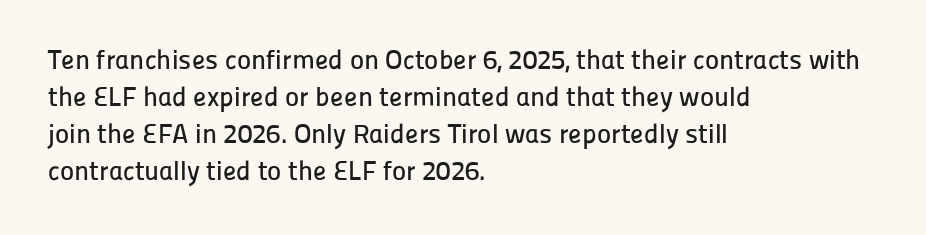
{"italic": "no", "underline": "no", "align": "left", "line_spacing": "normal", "line_spacing_ratio": 1.37, "letter_spacing": "normal", "letter_spacing_em": 0.0, "glyph_px": 27}
